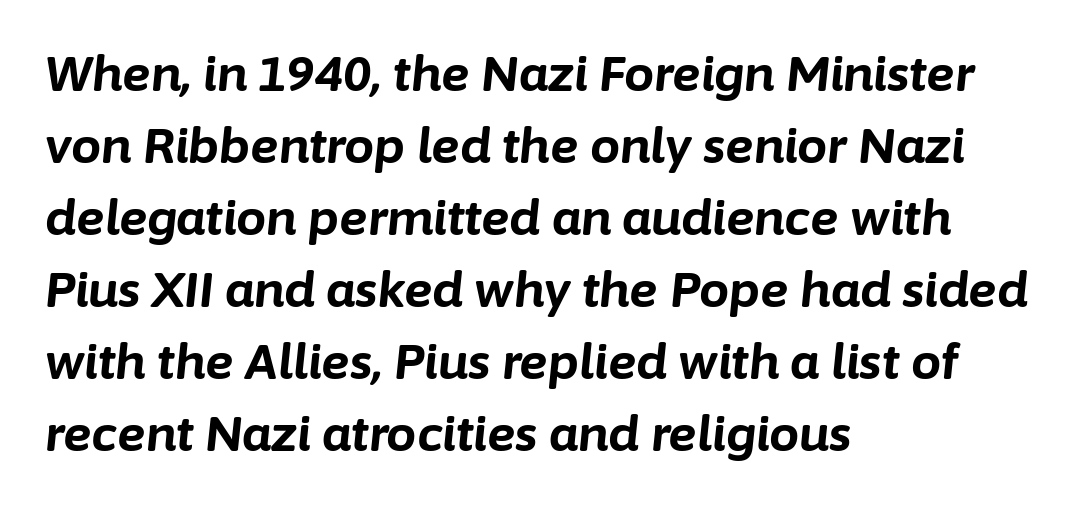
The image shows 48 px bold type, italic (leaning right); set left-aligned, normal line spacing (1.5x), normal letter spacing, not underlined; low stroke contrast and a medium x-height.
